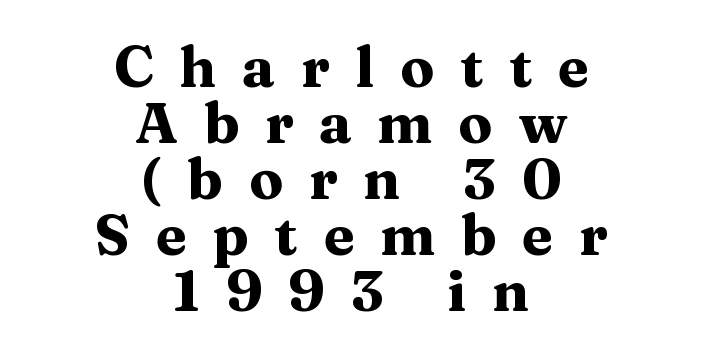
Character widths vary here, with narrow letters taking less room than wide ones. Each letter's strokes conclude with small projecting serifs. Anything drawn beneath the words? Only blank space. This is heavy type, rendered in bold. The text block is weighted toward neither margin, spreading evenly from the middle. Line spacing here is tight.
